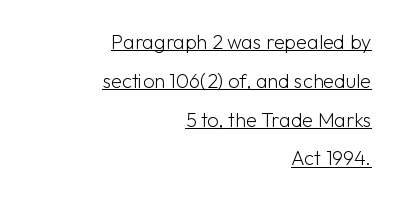
The image shows 20 px text type, upright; set right-aligned, loose line spacing (1.94x), normal letter spacing, underlined.
